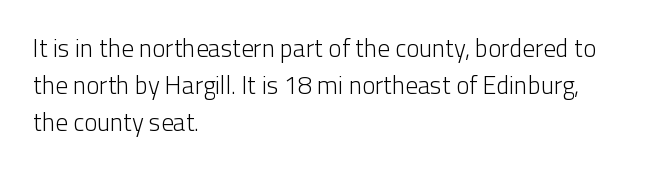
Each new line begins a customary step beneath the previous one. In CSS terms this would be text-align: left. Every character sits straight up, as roman type does. Inter-character spacing is left at the font's built-in metrics.
